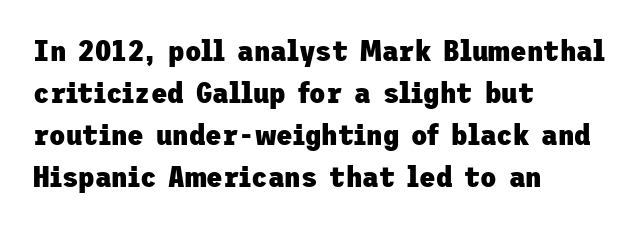
{"serif": "no", "italic": "no", "bold": "yes", "weight": "heavy", "width": "normal", "stroke_contrast": "low", "x_height": "medium", "underline": "no", "align": "left", "line_spacing": "normal", "line_spacing_ratio": 1.4, "letter_spacing": "normal", "letter_spacing_em": 0.0, "glyph_px": 30}
